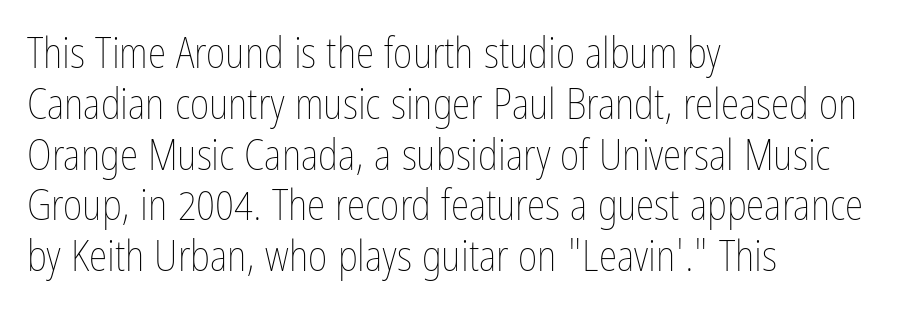
Nobody drew a line under any word here. Honestly, the letter spacing is just normal — you wouldn't notice it. Alignment: flush left. The font's upright variant was chosen for this text. The face used here is proportionally spaced, like ordinary book or web type.
